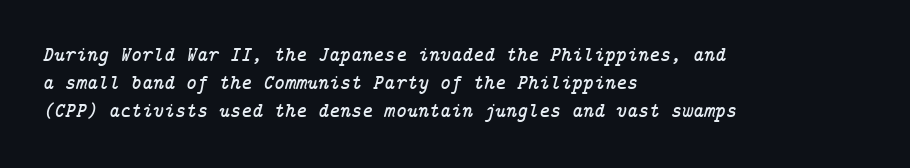
Q: Is the text italic (slanted)? A: Yes, it leans right by about 14 degrees.
Q: Is the text underlined? A: No.
Q: How is the paragraph aligned? A: Left-aligned.
Q: Is the spacing between letters normal or unusually wide? A: Normal.
Q: Is the spacing between lines tight, normal or loose? A: Normal.
